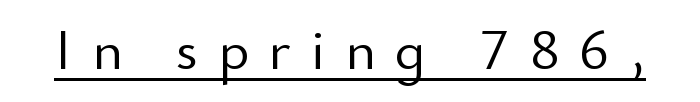
Here the designer chose a conventional face with non-uniform glyph widths. The font sits on the lighter half of the weight spectrum, regular included. Characters remain perfectly vertical along every line. Observe the absence of serifs on each vertical stroke in this sample. Honestly, the underline is the first thing you notice here. Each word looks stretched out because of the extra space between its letters.
